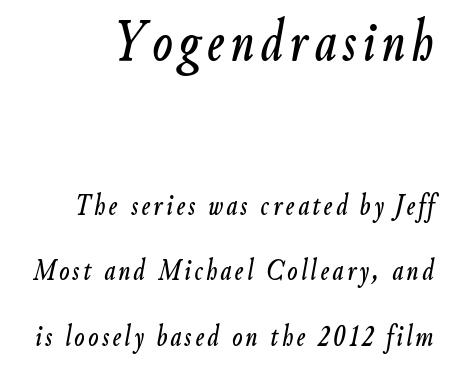
Q: Is the text italic (slanted)? A: Yes, it leans right by about 9 degrees.
Q: Is the text underlined? A: No.
Q: Is the spacing between lines tight, normal or loose? A: Loose.
Q: Which block of text is set in a larger size, the first (top) or the second (bottom)? A: The first (top) one.
Q: Width (condensed, normal, or wide)? A: Condensed.
Q: Stroke contrast? A: Low.
Q: x-height? A: Small.
Q: Monospaced? A: No.
